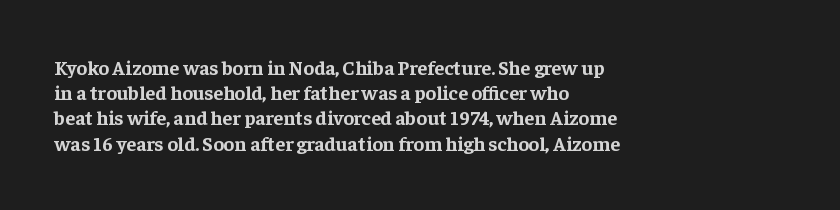
The space directly below the letters is spotless. This rendering uses left alignment, leaving the right contour irregular. The typography opts for an upright posture over an oblique one. Each word holds together tightly as a unit, with standard inter-letter gaps. Pretty heavy lettering here — definitely bold.
